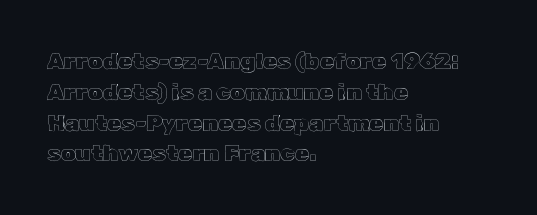
{"italic": "no", "underline": "no", "align": "left", "line_spacing": "normal", "line_spacing_ratio": 1.34, "letter_spacing": "normal", "letter_spacing_em": 0.0, "glyph_px": 23}
